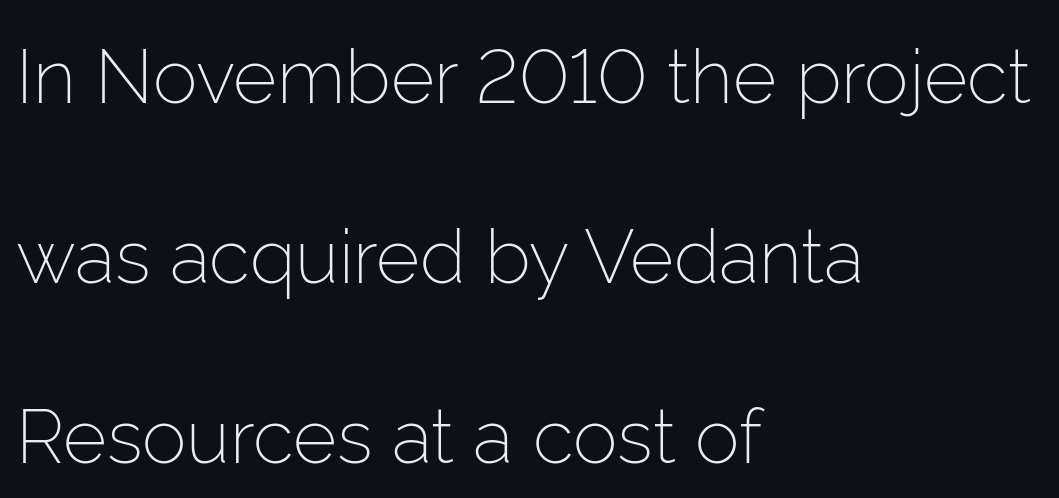
Is there any slant? The stems are plumb. The specimen omits any rule beneath the text block's lines. Proportional: the letters do not fall into vertical columns. No chunkiness to these letters — they're not bold. Is there much room between lines? Yes — plenty of vertical air separates them.
